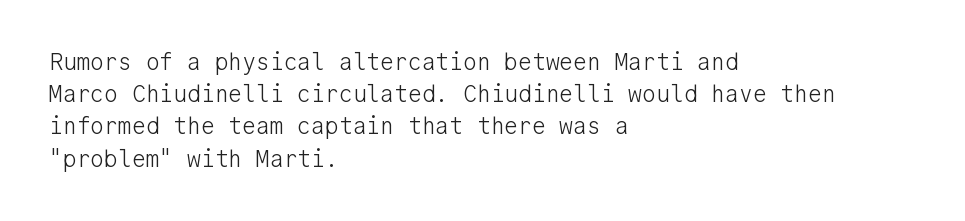
{"italic": "no", "bold": "no", "underline": "no", "align": "left", "line_spacing": "normal", "line_spacing_ratio": 1.4, "letter_spacing": "normal", "letter_spacing_em": 0.0, "glyph_px": 23}
